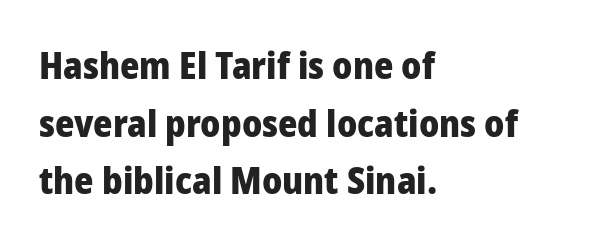
Q: Is the text bold? A: Yes.
Q: Is the text italic (slanted)? A: No, it is upright.
Q: Is the typeface a serif or a sans-serif typeface? A: Sans-serif.
Q: Is the text underlined? A: No.
Q: How is the paragraph aligned? A: Left-aligned.
Q: Is the spacing between letters normal or unusually wide? A: Normal.
Q: Is the spacing between lines tight, normal or loose? A: Normal.
Q: Width (condensed, normal, or wide)? A: Normal.
Q: Stroke contrast? A: Low.
Q: x-height? A: Medium.
Q: Monospaced? A: No.
